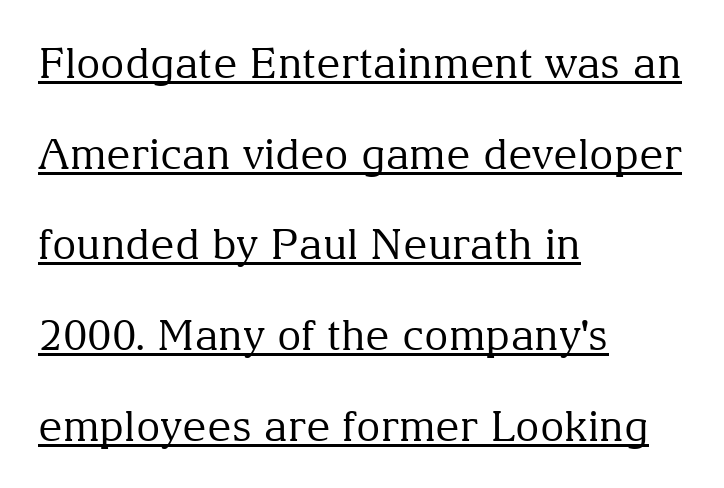
The image shows 42 px regular-weight serif type, upright; set left-aligned, loose line spacing (2.16x), normal letter spacing, underlined; medium stroke contrast and a medium x-height.
